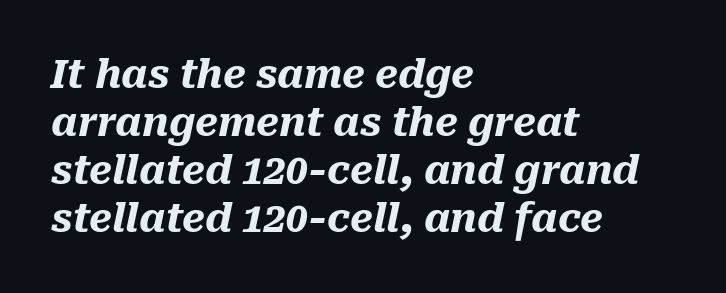
The image shows 39 px heavy type, italic (leaning right); set left-aligned, line spacing 1.23x, normal letter spacing, not underlined; medium stroke contrast and a medium x-height.
